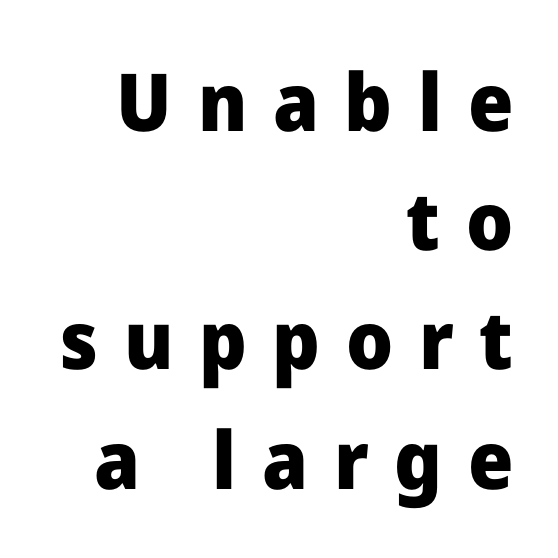
{"serif": "no", "italic": "no", "bold": "yes", "weight": "heavy", "width": "normal", "stroke_contrast": "low", "x_height": "medium", "monospaced": "no", "underline": "no", "align": "right", "line_spacing": "normal", "line_spacing_ratio": 1.49, "letter_spacing": "wide", "letter_spacing_em": 0.32, "glyph_px": 80}
